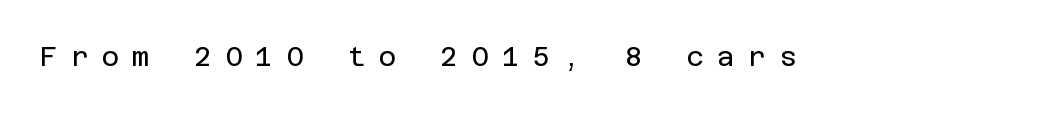
The image shows 27 px text type, upright; set unusually wide letter spacing (+0.49 em), not underlined.
